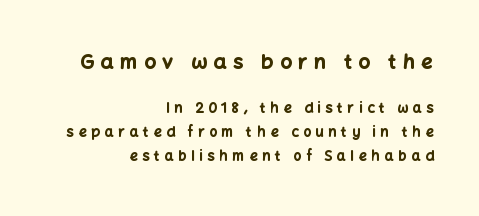
Inter-character spacing is expanded well beyond the font's built-in metrics. Horizontal alignment here is rightward, an uncommon choice for prose. Unlike italic type, these characters show no tilt at all. Each row of text sits above clean, open space. If you squint, the top block still reads clearly — it's the larger of the two. Caption: bold face, heavy strokes.
